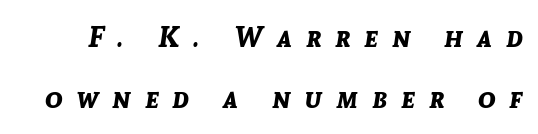
{"italic": "yes", "lean": "right", "slant_degrees": 8, "bold": "yes", "weight": "bold", "width": "normal", "stroke_contrast": "low", "x_height": "medium", "monospaced": "no", "underline": "no", "line_spacing": "loose", "line_spacing_ratio": 2.11, "letter_spacing": "wide", "letter_spacing_em": 0.48, "glyph_px": 29}
